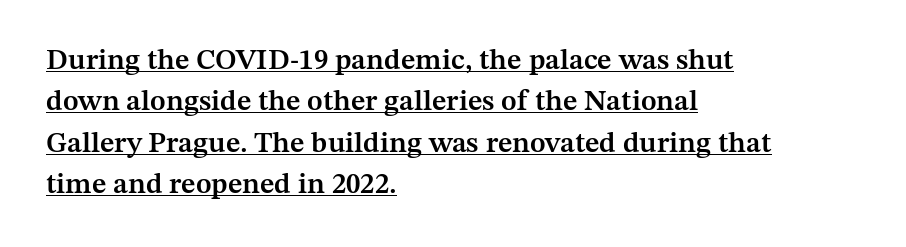
Q: Is the text bold? A: Semi-bold.
Q: Is the text italic (slanted)? A: No, it is upright.
Q: Is the typeface a serif or a sans-serif typeface? A: Serif.
Q: Is the text underlined? A: Yes.
Q: How is the paragraph aligned? A: Left-aligned.
Q: Is the spacing between letters normal or unusually wide? A: Normal.
Q: Is the spacing between lines tight, normal or loose? A: Normal.
Q: Width (condensed, normal, or wide)? A: Normal.
Q: Stroke contrast? A: Medium.
Q: x-height? A: Medium.
Q: Monospaced? A: No.
